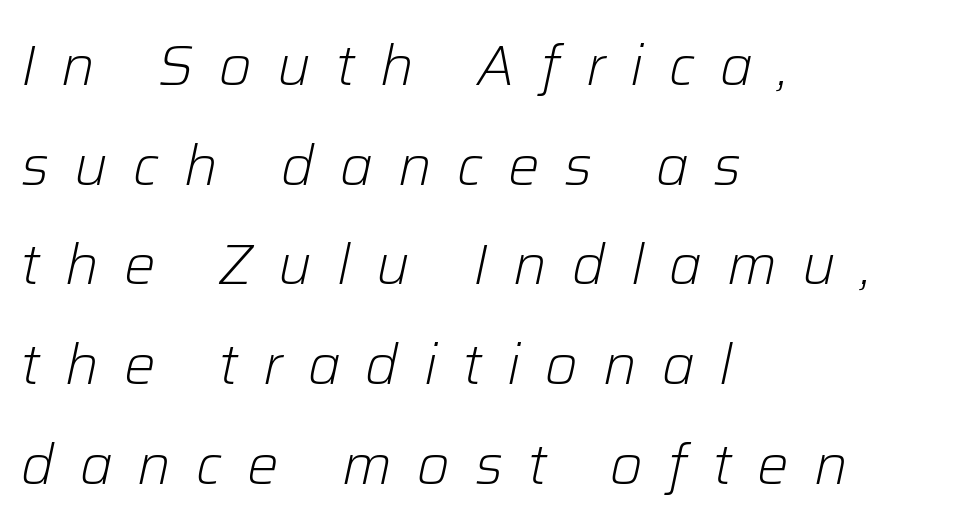
The font sits on the lighter half of the weight spectrum, regular included. Teacher's note: observe the even left margin — that is flush-left alignment. Looks like regular typesetting: each glyph gets only the width it needs. Glance below the letters and you will spot only blank space. When letters slant like this, we call the style italic. Words appear elongated and porous because spacing is wide.
